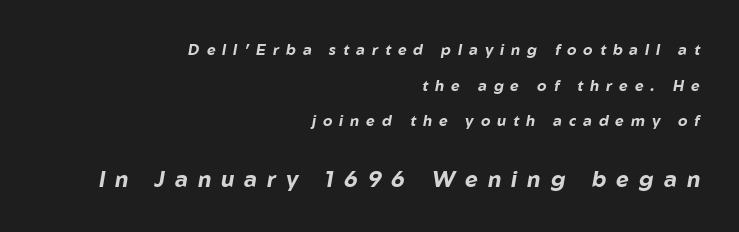
The typesetting leans heavy: a genuine bold. There's an unmistakable incline to the writing here. Check under the words: just untouched page. Look at the glyph heights: the lower group is clearly the bigger setting. The letters are spread apart with noticeably loose tracking.
